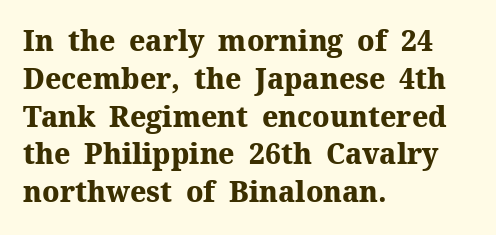
Does extra space separate the letters? No, they use regular spacing. The lettering stays uniformly vertical, giving the passage a roman look. A typesetter would call this proportional, since set widths differ per character. The line-height multiplier appears to be the usual default. Serifs: yes, visible at the terminals of the letterforms. Plenty of ink on the page — the face is bold.
